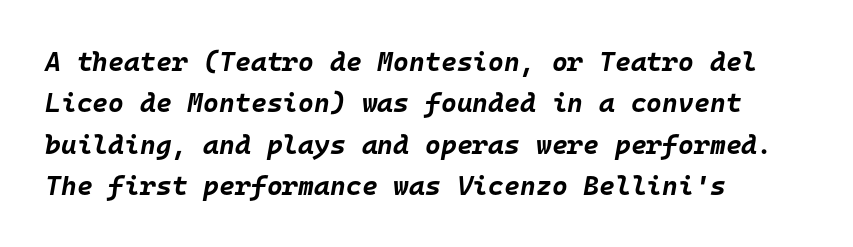
Q: Is the text bold? A: Yes.
Q: Is the text italic (slanted)? A: Yes, it leans right by about 10 degrees.
Q: Is the text underlined? A: No.
Q: How is the paragraph aligned? A: Left-aligned.
Q: Is the spacing between letters normal or unusually wide? A: Normal.
Q: Is the spacing between lines tight, normal or loose? A: Normal.
